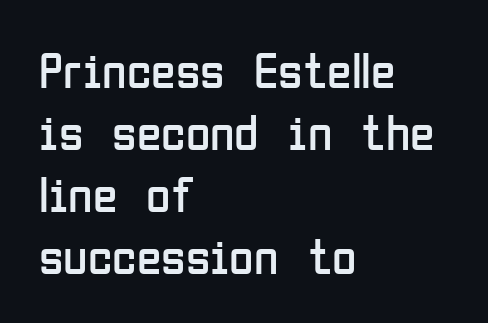
The image shows 50 px regular-weight, condensed sans-serif type, upright; set left-aligned, line spacing 1.24x, normal letter spacing, not underlined; low stroke contrast and a medium x-height.
